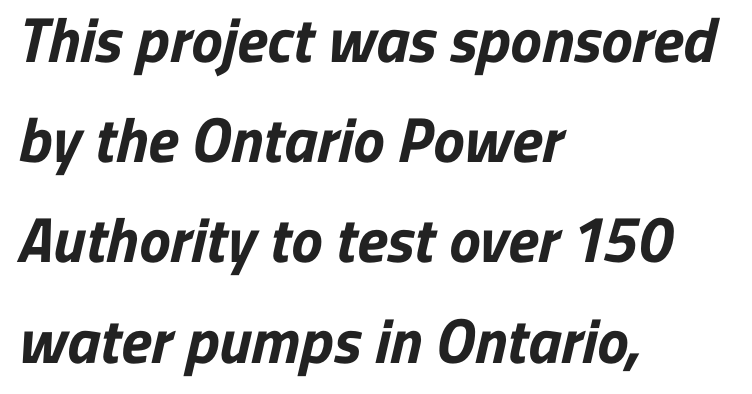
Q: Is the text bold? A: Yes.
Q: Is the typeface a serif or a sans-serif typeface? A: Sans-serif.
Q: Is the text underlined? A: No.
Q: How is the paragraph aligned? A: Left-aligned.
Q: Is the spacing between letters normal or unusually wide? A: Normal.
Q: Is the spacing between lines tight, normal or loose? A: Normal.
Q: Width (condensed, normal, or wide)? A: Normal.
Q: Stroke contrast? A: Low.
Q: x-height? A: Medium.
Q: Monospaced? A: No.
